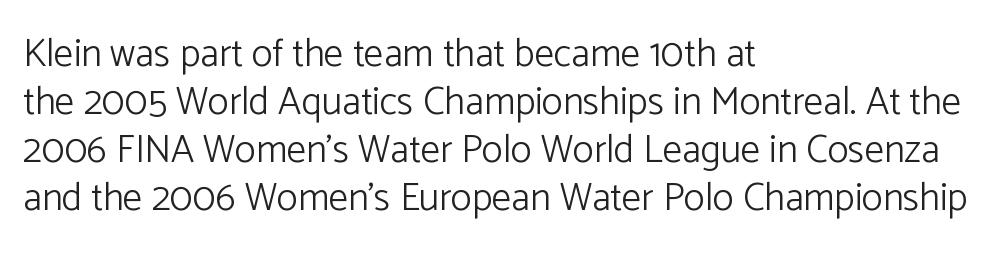
Q: Is the text bold? A: No.
Q: Is the text italic (slanted)? A: No, it is upright.
Q: Is the typeface a serif or a sans-serif typeface? A: Sans-serif.
Q: Is the text underlined? A: No.
Q: How is the paragraph aligned? A: Left-aligned.
Q: Is the spacing between letters normal or unusually wide? A: Normal.
Q: Width (condensed, normal, or wide)? A: Normal.
Q: Stroke contrast? A: Low.
Q: x-height? A: Medium.
Q: Monospaced? A: No.
